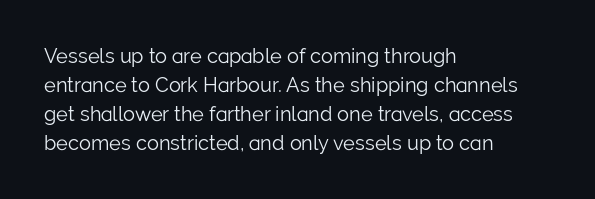
Q: Is the text bold? A: No.
Q: Is the text italic (slanted)? A: No, it is upright.
Q: Is the text underlined? A: No.
Q: How is the paragraph aligned? A: Left-aligned.
Q: Is the spacing between letters normal or unusually wide? A: Normal.
Q: Is the spacing between lines tight, normal or loose? A: Normal.
